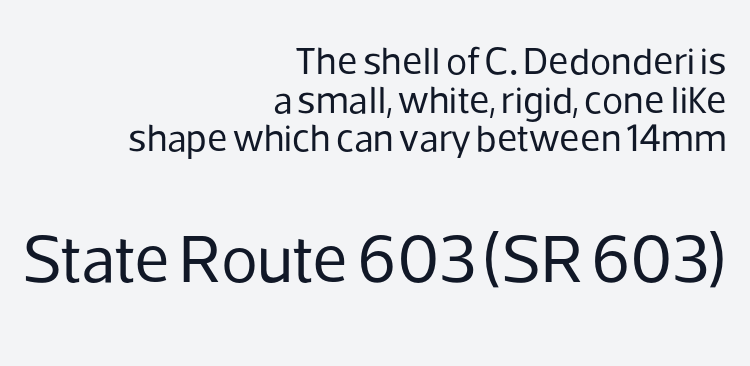
These lines are composed in type without serifs. This is roman type, the default non-slanted kind. Reading down the block, your eye finds every line finishing at a fixed right position. Short note: letters normally spaced. This block would grow much taller if given ordinary leading; it's compressed now. A typesetter would call this proportional, since set widths differ per character.
